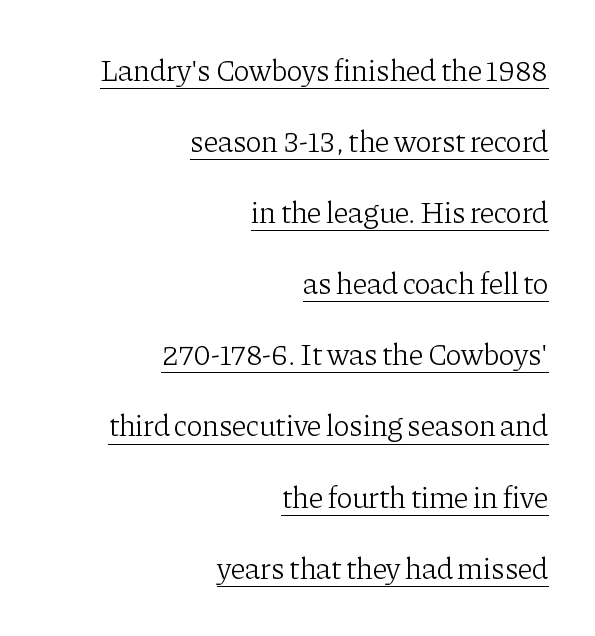
You can see a thin bar hugging the bottom of the glyphs. If you drew a line through each stem, it would be perfectly vertical. Looks like regular typesetting: each glyph gets only the width it needs. What stands out about the letter spacing? Nothing — it is the standard amount. The typeface has the unassuming heft of standard copy or less. Is there much room between lines? Yes — plenty of vertical air separates them.
